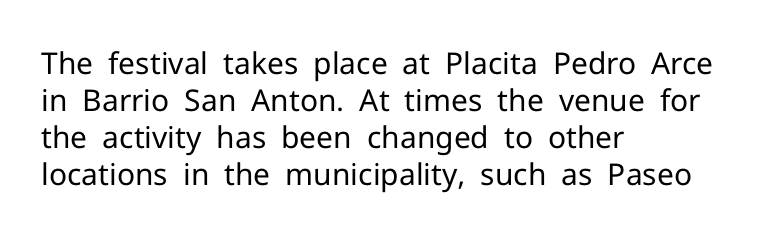
The image shows 30 px regular-weight sans-serif type, upright; set left-aligned, line spacing 1.23x, normal letter spacing, not underlined; low stroke contrast and a medium x-height.
